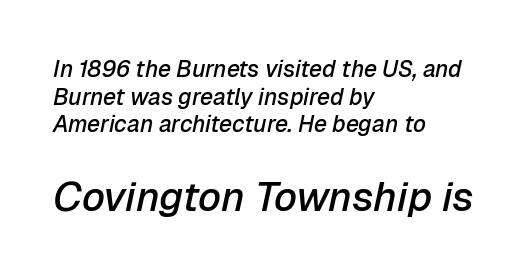
{"italic": "yes", "lean": "right", "slant_degrees": 12, "bold": "semi", "weight": "semibold", "width": "normal", "stroke_contrast": "low", "x_height": "medium", "monospaced": "no", "underline": "no", "align": "left", "line_spacing_ratio": 1.2, "letter_spacing": "normal", "letter_spacing_em": 0.0, "larger_block": "second", "size_ratio": 1.78, "glyph_px": 41}
